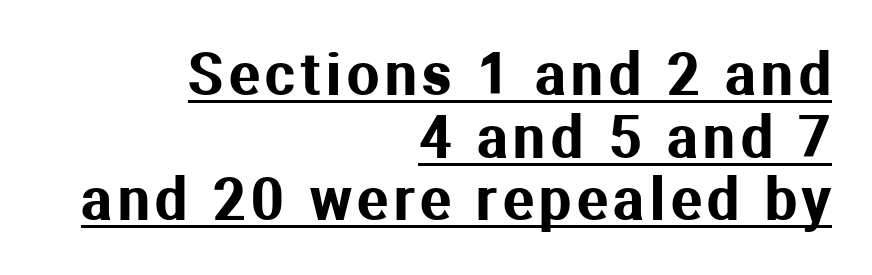
Q: Is the text italic (slanted)? A: No, it is upright.
Q: Is the typeface a serif or a sans-serif typeface? A: Sans-serif.
Q: Is the text underlined? A: Yes.
Q: How is the paragraph aligned? A: Right-aligned.
Q: Is the spacing between lines tight, normal or loose? A: Tight.
Q: Width (condensed, normal, or wide)? A: Normal.
Q: Stroke contrast? A: Medium.
Q: x-height? A: Medium.
Q: Monospaced? A: No.
